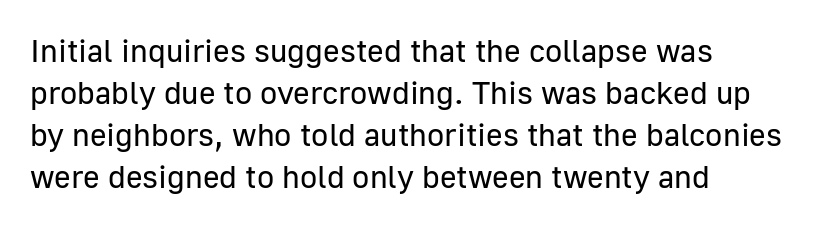
Stroke thickness stays within the range of a standard reading face or lighter. The lines are quadded left. Note the varied advance widths — an 'i' is clearly narrower than an 'm'. A clean baseline with only descenders dipping below it.
